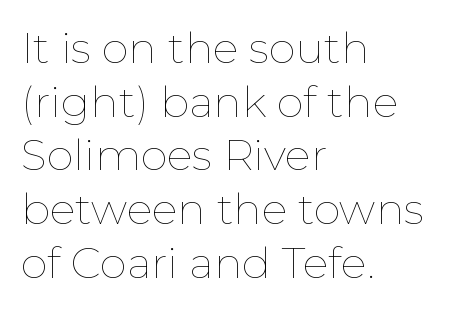
The typography opts for an upright posture over an oblique one. Nobody drew a line under any word here. Think of a printed novel: that variable character pitch is what you see here. In terms of letterspacing, this is plain default setting. These glyphs show unthickened strokes, regular width or finer. The lines in this sample share a left origin and differ only in where they stop.
